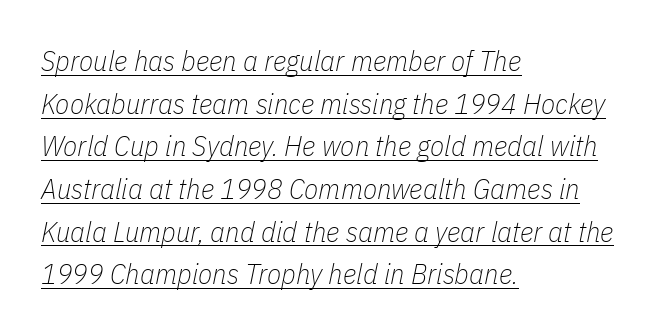
{"italic": "yes", "lean": "right", "slant_degrees": 11, "bold": "no", "weight": "thin", "width": "condensed", "stroke_contrast": "low", "x_height": "medium", "monospaced": "no", "underline": "yes", "align": "left", "line_spacing": "normal", "line_spacing_ratio": 1.47, "letter_spacing": "normal", "letter_spacing_em": 0.0, "glyph_px": 29}
